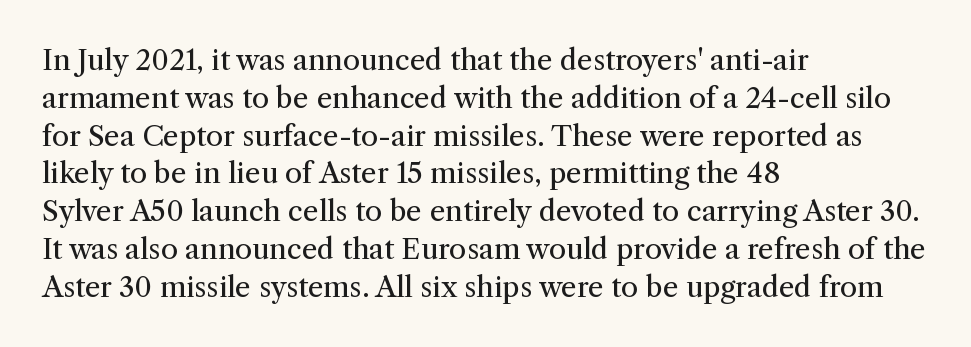
{"serif": "yes", "italic": "no", "bold": "no", "weight": "regular", "width": "normal", "stroke_contrast": "medium", "x_height": "medium", "monospaced": "no", "underline": "no", "align": "left", "line_spacing": "normal", "line_spacing_ratio": 1.35, "letter_spacing": "normal", "letter_spacing_em": 0.0, "glyph_px": 28}
